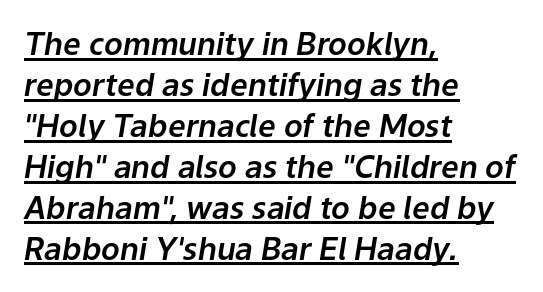
{"italic": "yes", "lean": "right", "slant_degrees": 9, "width": "normal", "stroke_contrast": "low", "x_height": "medium", "monospaced": "no", "underline": "yes", "align": "left", "line_spacing": "normal", "line_spacing_ratio": 1.32, "letter_spacing": "normal", "letter_spacing_em": 0.0, "glyph_px": 31}
